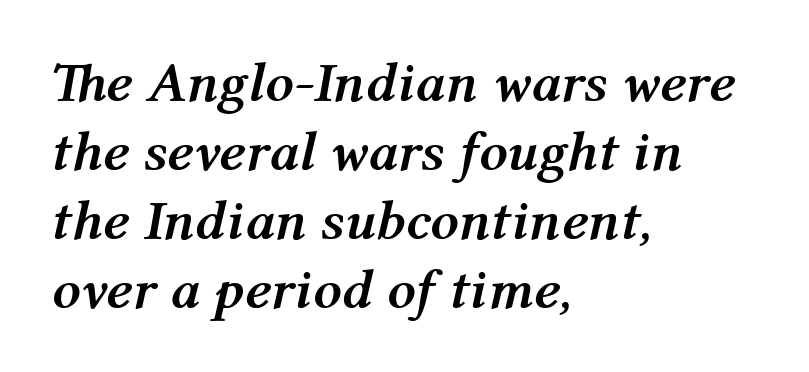
Any mark beneath the type? The region is blank. The passage shown is typed in a proportional face where columns would drift. Each glyph is drawn with heavy, bold strokes. Horizontal alignment here is leftward, the default for most running prose. An italicized treatment has been applied to the whole sample. Compared with typical body copy, the letter spacing here is the same.
